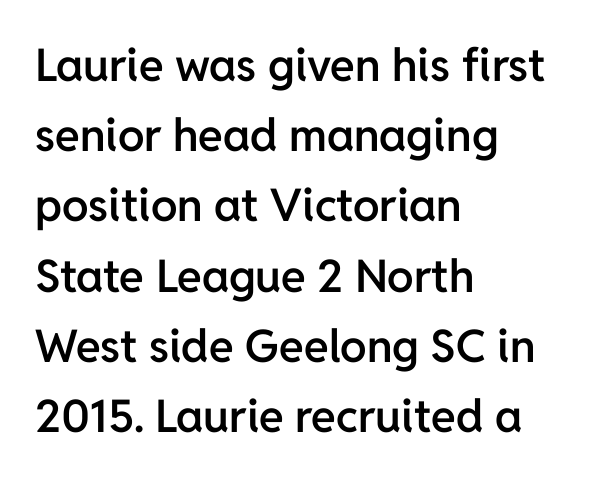
Q: Is the text bold? A: Semi-bold.
Q: Is the text italic (slanted)? A: No, it is upright.
Q: Is the typeface a serif or a sans-serif typeface? A: Sans-serif.
Q: Is the text underlined? A: No.
Q: How is the paragraph aligned? A: Left-aligned.
Q: Is the spacing between letters normal or unusually wide? A: Normal.
Q: Is the spacing between lines tight, normal or loose? A: Normal.
Q: Width (condensed, normal, or wide)? A: Normal.
Q: Stroke contrast? A: Low.
Q: x-height? A: Medium.
Q: Monospaced? A: No.
